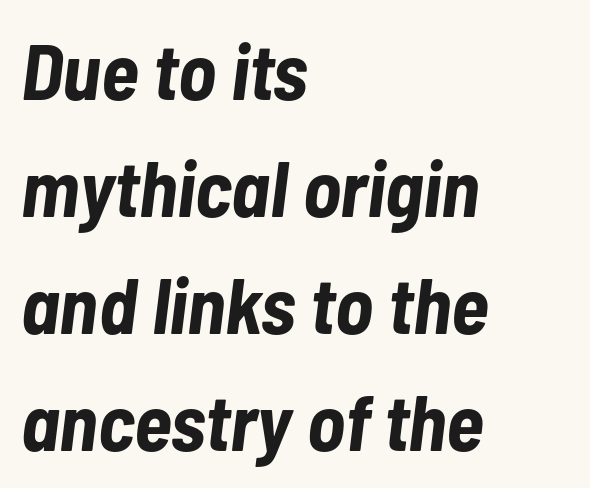
{"italic": "yes", "lean": "right", "slant_degrees": 7, "bold": "yes", "weight": "bold", "width": "condensed", "stroke_contrast": "low", "x_height": "medium", "monospaced": "no", "underline": "no", "align": "left", "line_spacing": "normal", "line_spacing_ratio": 1.48, "letter_spacing": "normal", "letter_spacing_em": 0.0, "glyph_px": 79}
